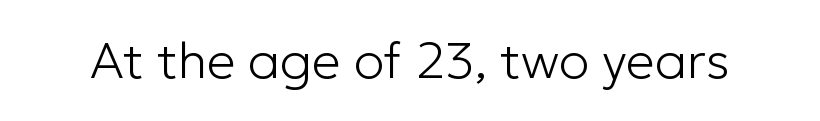
The image shows 51 px light sans-serif type, upright; set normal letter spacing, not underlined; low stroke contrast and a medium x-height.
